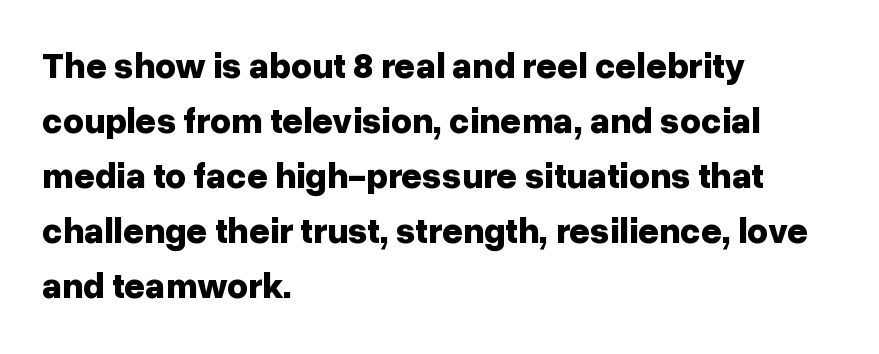
The type sits square on the baseline with zero lean. Does the leading feel generous? No, just average. Typesetter's note: full bold, strokes at maximum text heaviness. Note: no serifs on the glyphs.
